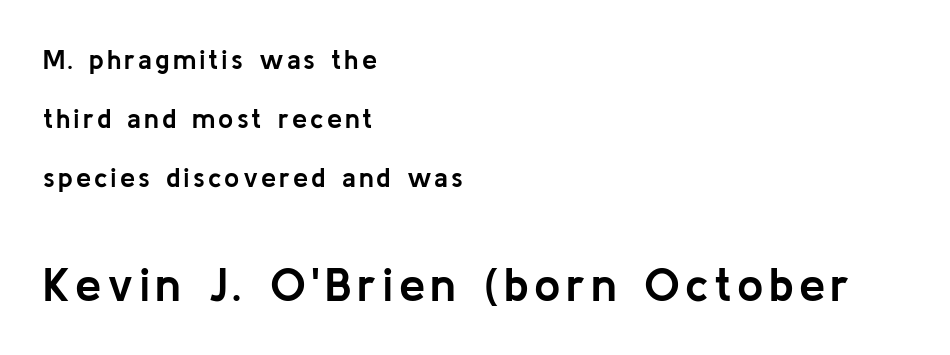
Underline: absent. Upright lettering throughout. Does the type have serifs? No, each stem ends abruptly. Note: smaller setting up top, larger setting below.
